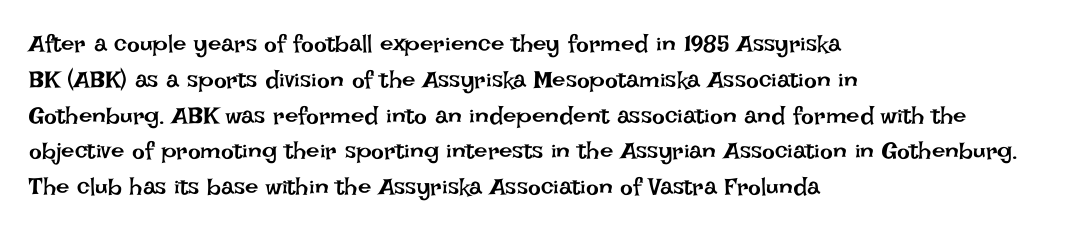
The image shows 24 px text type, upright; set left-aligned, normal line spacing (1.49x), normal letter spacing, not underlined.
